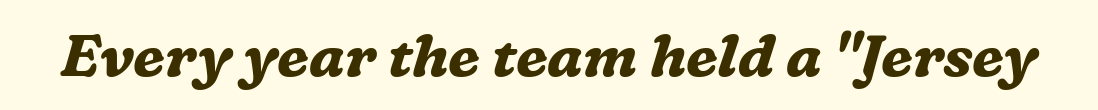
Examine the stroke ends and you'll spot serifs. The specimen reads as italic at a glance. On the weight axis this lands at bold, roughly 700. Do the characters align in a grid? No, the font is proportional.
